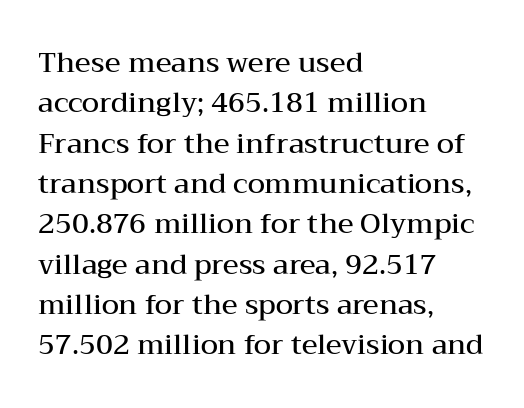
Q: Is the text bold? A: Semi-bold.
Q: Is the text italic (slanted)? A: No, it is upright.
Q: Is the typeface a serif or a sans-serif typeface? A: Serif.
Q: Is the text underlined? A: No.
Q: How is the paragraph aligned? A: Left-aligned.
Q: Is the spacing between letters normal or unusually wide? A: Normal.
Q: Is the spacing between lines tight, normal or loose? A: Normal.
Q: Width (condensed, normal, or wide)? A: Wide.
Q: Stroke contrast? A: Medium.
Q: x-height? A: Medium.
Q: Monospaced? A: No.
